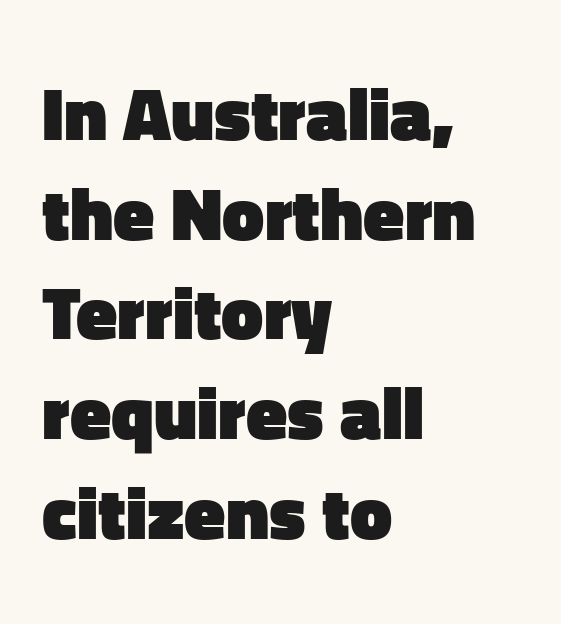
{"serif": "no", "italic": "no", "bold": "yes", "weight": "heavy", "width": "normal", "stroke_contrast": "low", "x_height": "medium", "monospaced": "no", "underline": "no", "align": "left", "line_spacing": "normal", "line_spacing_ratio": 1.33, "letter_spacing": "normal", "letter_spacing_em": 0.0, "glyph_px": 75}
